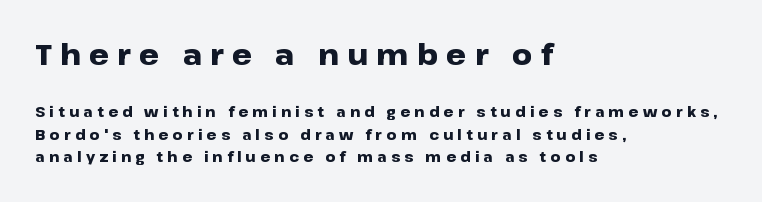
{"serif": "no", "italic": "no", "bold": "yes", "weight": "heavy", "width": "wide", "stroke_contrast": "low", "x_height": "medium", "monospaced": "no", "underline": "no", "align": "left", "line_spacing": "normal", "line_spacing_ratio": 1.6, "letter_spacing": "wide", "letter_spacing_em": 0.3, "larger_block": "first", "size_ratio": 2.0, "glyph_px": 28}
